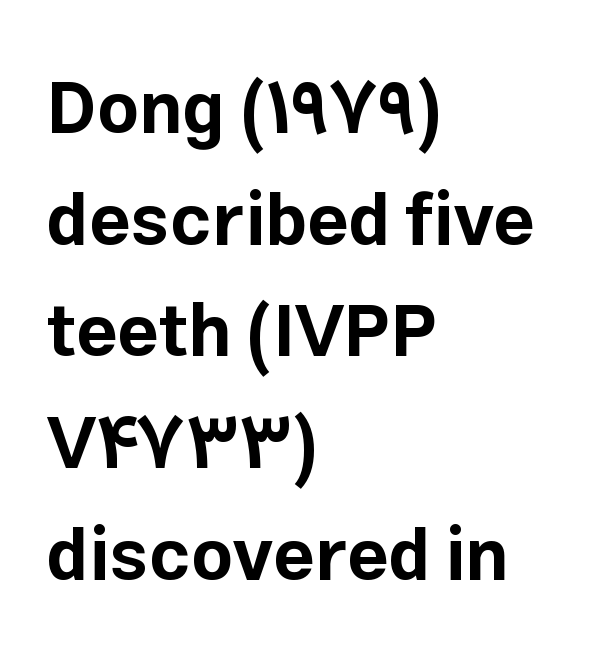
The zone under the glyphs is completely vacant. I'd call this a sans setting — the letters go barefoot. What weight is shown? A full bold with thick strokes. The passage shown is typed in a proportional face where columns would drift. Line beginnings align vertically; line endings do not.
